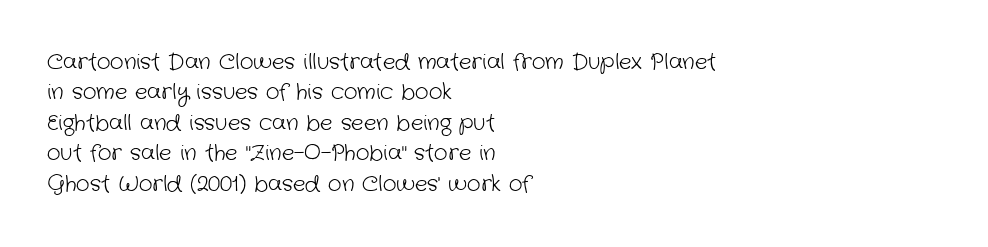
Q: Is the text bold? A: No.
Q: Is the text underlined? A: No.
Q: How is the paragraph aligned? A: Left-aligned.
Q: Is the spacing between letters normal or unusually wide? A: Normal.
Q: Is the spacing between lines tight, normal or loose? A: Normal.
